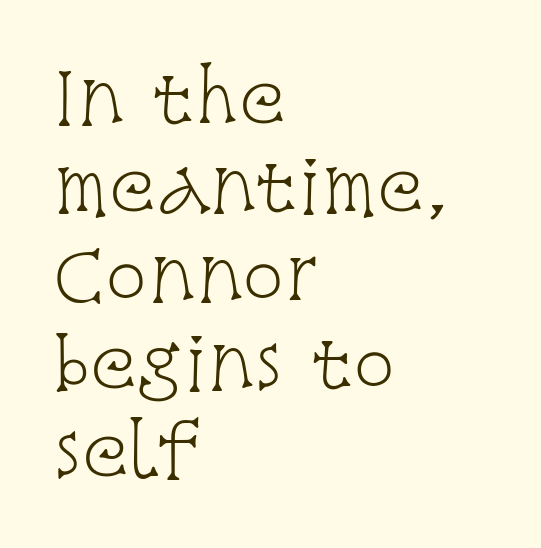
{"serif": "yes", "italic": "no", "bold": "no", "weight": "light", "width": "condensed", "stroke_contrast": "low", "x_height": "large", "monospaced": "no", "underline": "no", "align": "left", "line_spacing": "normal", "line_spacing_ratio": 1.28, "letter_spacing": "normal", "letter_spacing_em": 0.0, "glyph_px": 69}
